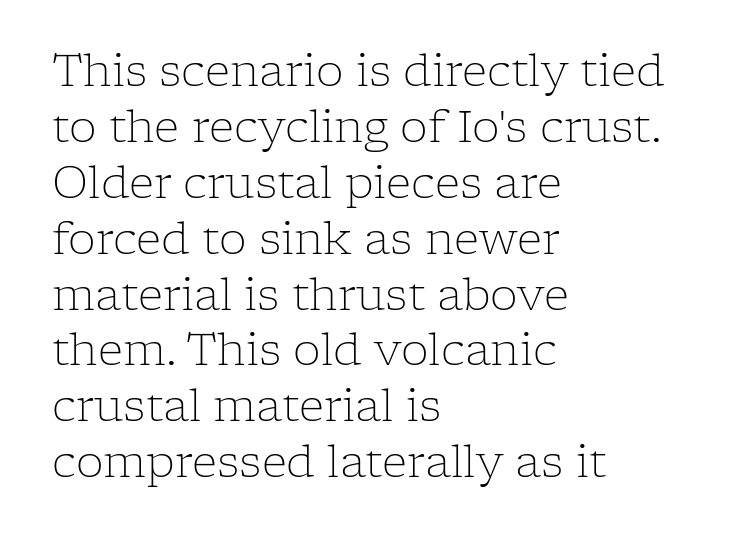
{"serif": "yes", "italic": "no", "bold": "no", "weight": "light", "width": "normal", "stroke_contrast": "low", "x_height": "medium", "monospaced": "no", "underline": "no", "align": "left", "line_spacing": "normal", "line_spacing_ratio": 1.27, "letter_spacing": "normal", "letter_spacing_em": 0.0, "glyph_px": 44}
